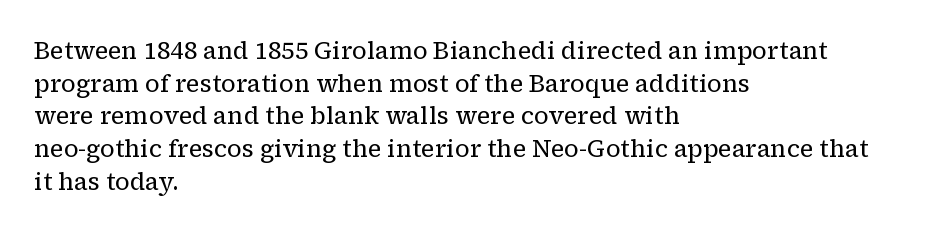
The image shows 24 px text type, upright; set left-aligned, normal line spacing (1.36x), normal letter spacing, not underlined.
